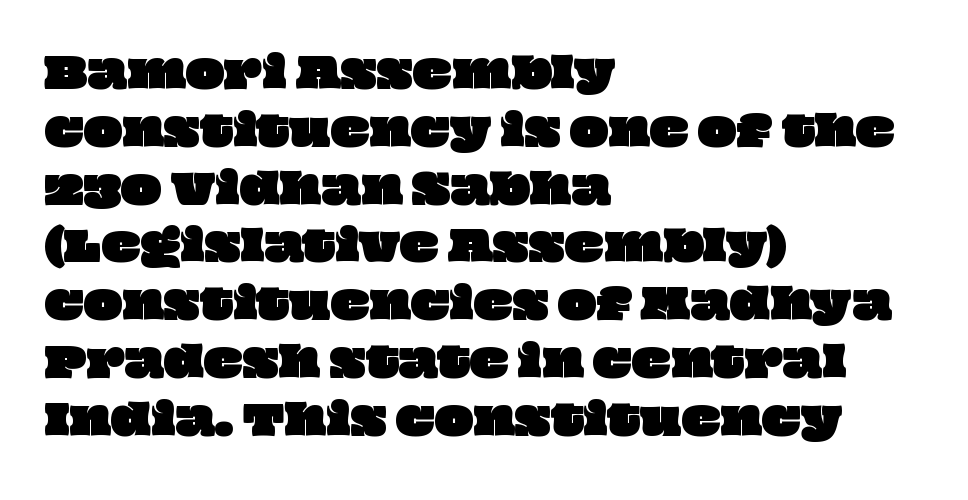
{"width": "wide", "stroke_contrast": "low", "x_height": "large", "monospaced": "no", "underline": "no", "align": "left", "line_spacing": "normal", "line_spacing_ratio": 1.41, "letter_spacing": "normal", "letter_spacing_em": 0.0, "glyph_px": 41}
